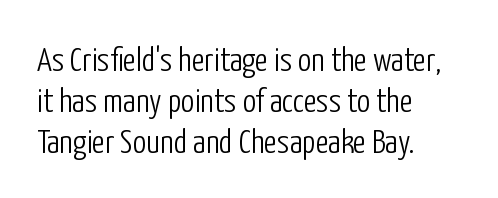
Horizontally, the lines are justified to the leading edge only. Do the characters align in a grid? No, the font is proportional. The space directly below the letters is spotless. This is sans-serif lettering, the kind often seen on screens and signage.
